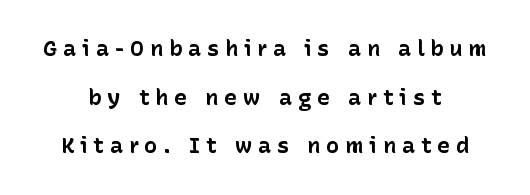
Spacing between characters has been opened up far beyond the box default. Is the type bold? Yes — the strokes are clearly thick and heavy. The passage shown stacks its lines with a broad gap. The rendering positions every line midway between the sides. A roman cut, with each character standing at attention.
